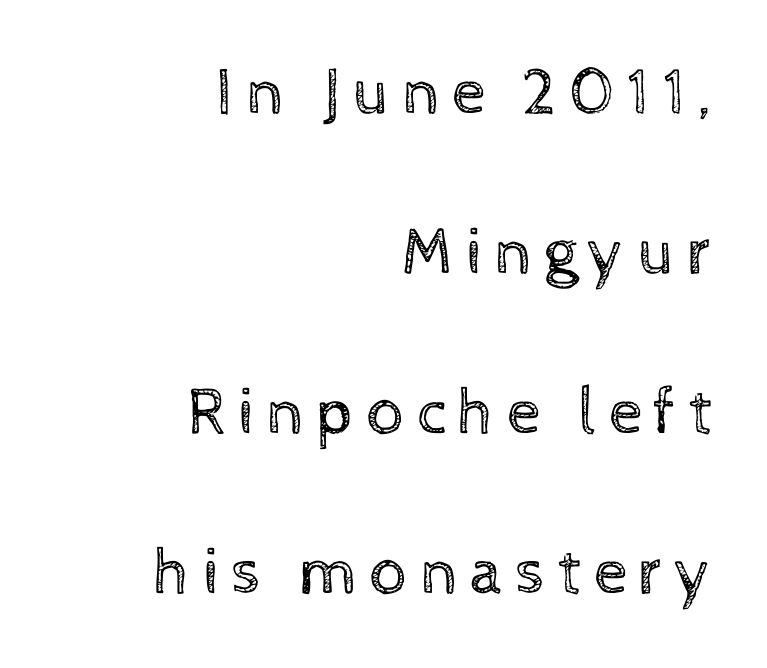
The image shows 67 px regular-weight type, upright; set right-aligned, loose line spacing (2.39x), not underlined; a medium x-height.
